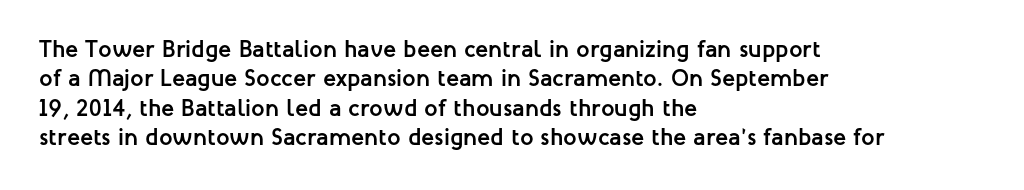
Check the space under the baseline: it is left empty. Words appear dense and cohesive because spacing is normal. Summary of weight: heavy, a full bold. Caption: multi-line text, flush left, ragged right.
